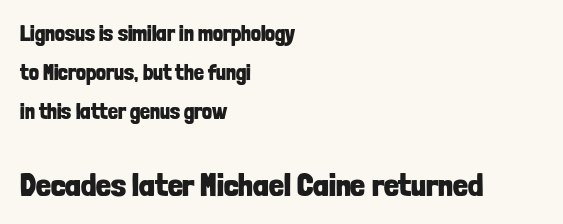
Q: Is the text bold? A: Yes.
Q: Is the text italic (slanted)? A: No, it is upright.
Q: Is the typeface a serif or a sans-serif typeface? A: Sans-serif.
Q: Is the text underlined? A: No.
Q: How is the paragraph aligned? A: Left-aligned.
Q: Is the spacing between letters normal or unusually wide? A: Normal.
Q: Which block of text is set in a larger size, the first (top) or the second (bottom)? A: The second (bottom) one.
Q: Width (condensed, normal, or wide)? A: Condensed.
Q: Stroke contrast? A: Low.
Q: x-height? A: Medium.
Q: Monospaced? A: No.
